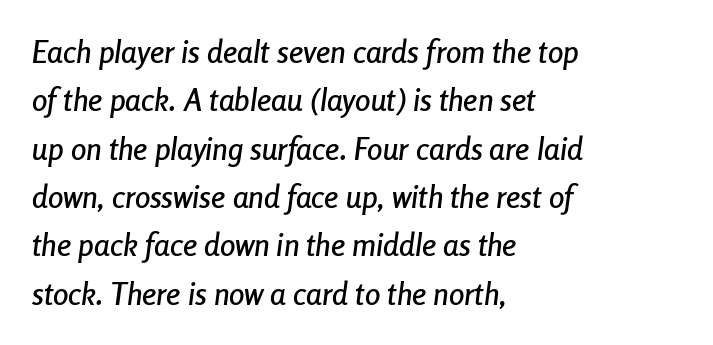
{"italic": "yes", "lean": "right", "slant_degrees": 8, "width": "condensed", "stroke_contrast": "low", "x_height": "medium", "monospaced": "no", "underline": "no", "align": "left", "line_spacing": "normal", "line_spacing_ratio": 1.56, "letter_spacing": "normal", "letter_spacing_em": 0.0, "glyph_px": 31}
